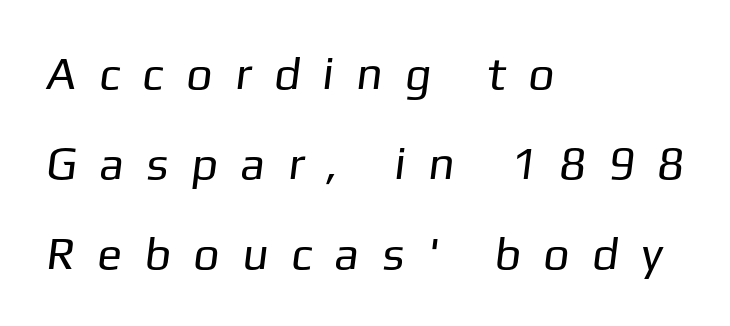
{"serif": "no", "bold": "no", "weight": "regular", "width": "normal", "stroke_contrast": "low", "x_height": "medium", "monospaced": "no", "underline": "no", "align": "left", "line_spacing": "loose", "line_spacing_ratio": 1.96, "letter_spacing": "wide", "letter_spacing_em": 0.49, "glyph_px": 46}
